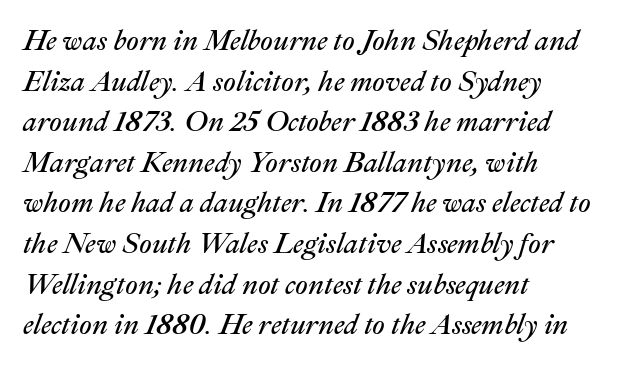
{"italic": "yes", "lean": "right", "slant_degrees": 22, "bold": "no", "weight": "regular", "width": "normal", "stroke_contrast": "medium", "x_height": "medium", "monospaced": "no", "underline": "no", "align": "left", "line_spacing": "normal", "line_spacing_ratio": 1.45, "letter_spacing": "normal", "letter_spacing_em": 0.0, "glyph_px": 28}
